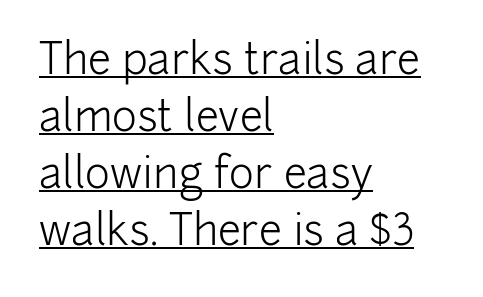
Alignment: flush left. Does a line run under the words? Yes, clearly. The leading is moderate, giving the passage an even texture. You can tell from the bare stems that sans-serif type was used. The passage shown is typed in a proportional face where columns would drift.
